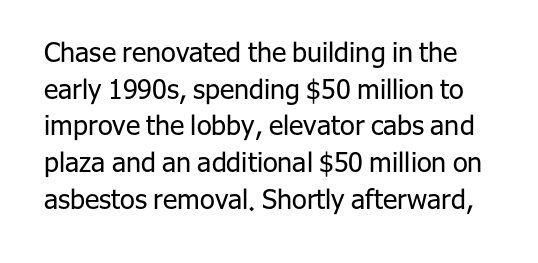
Q: Is the text bold? A: No.
Q: Is the text italic (slanted)? A: No, it is upright.
Q: Is the text underlined? A: No.
Q: Is the spacing between letters normal or unusually wide? A: Normal.
Q: Is the spacing between lines tight, normal or loose? A: Normal.
